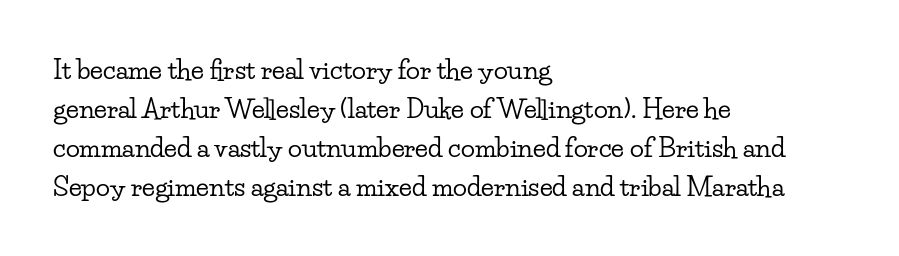
The image shows 26 px text type, upright; set left-aligned, normal line spacing (1.5x), normal letter spacing, not underlined.
